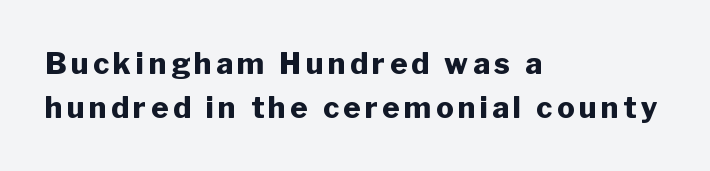
The image shows 29 px heavy sans-serif type, upright; set left-aligned, normal line spacing (1.51x), not underlined; low stroke contrast and a medium x-height.
